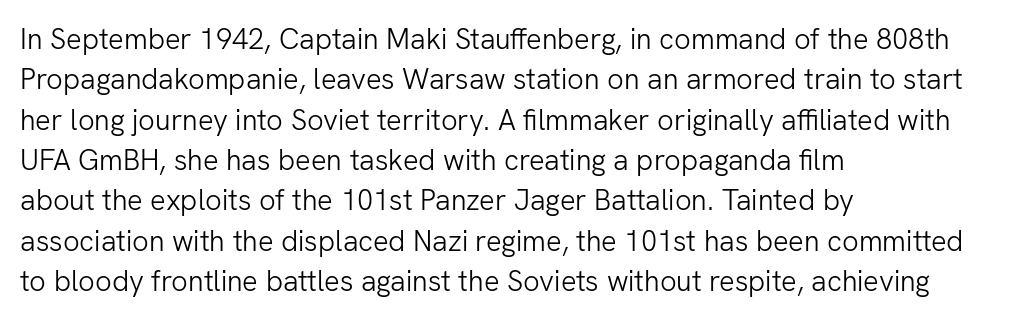
{"serif": "no", "italic": "no", "bold": "no", "weight": "light", "width": "normal", "stroke_contrast": "low", "x_height": "medium", "monospaced": "no", "underline": "no", "align": "left", "line_spacing": "normal", "line_spacing_ratio": 1.39, "letter_spacing": "normal", "letter_spacing_em": 0.0, "glyph_px": 29}
